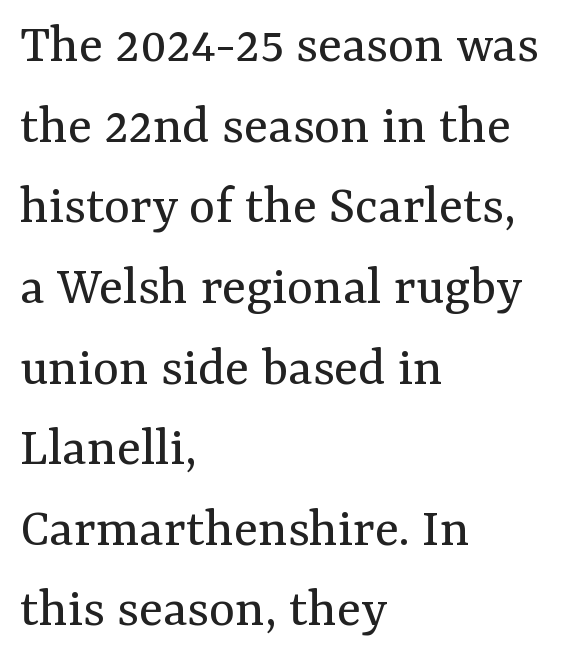
{"serif": "yes", "italic": "no", "bold": "no", "weight": "regular", "width": "normal", "stroke_contrast": "medium", "x_height": "medium", "monospaced": "no", "underline": "no", "align": "left", "line_spacing": "normal", "line_spacing_ratio": 1.44, "letter_spacing": "normal", "letter_spacing_em": 0.0, "glyph_px": 56}
